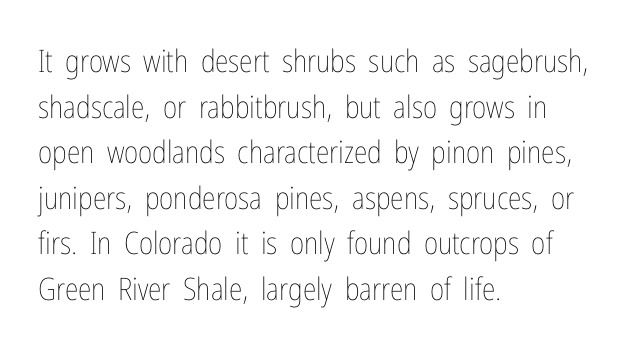
{"italic": "no", "bold": "no", "weight": "thin", "width": "condensed", "stroke_contrast": "low", "x_height": "medium", "monospaced": "no", "underline": "no", "align": "left", "line_spacing": "normal", "line_spacing_ratio": 1.47, "letter_spacing": "normal", "letter_spacing_em": 0.0, "glyph_px": 31}
